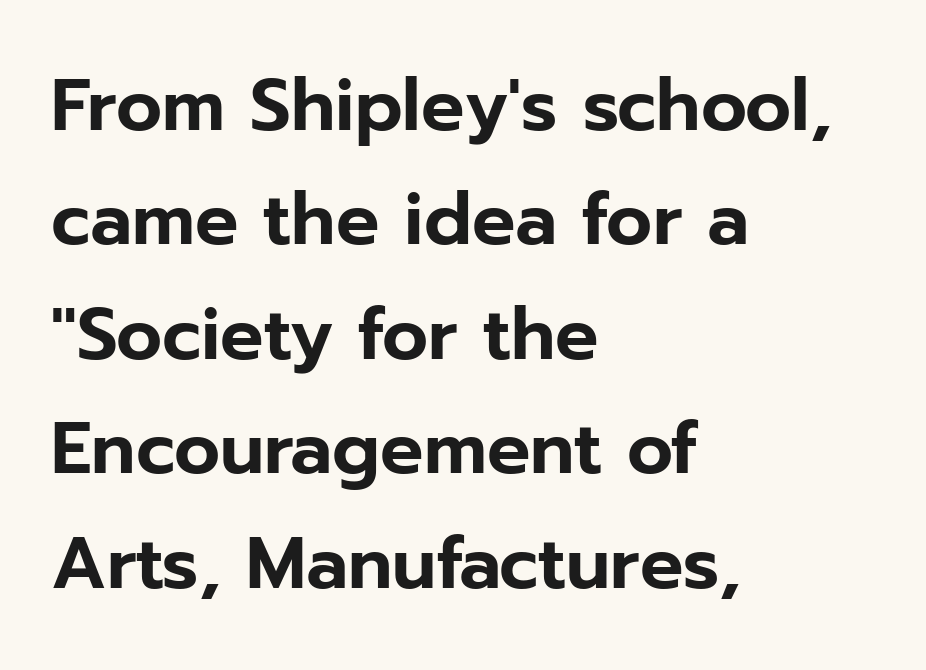
Is this a fixed-width face? No — the glyphs have proportional, varying widths. Between one letter and the next there's only the usual sliver of space. Line starts are locked; line ends wander. No feet cap the strokes, marking this as sans-serif type. No word sits above an underline.
